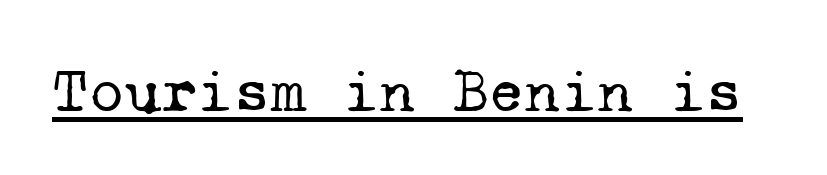
Q: Is the text bold? A: No.
Q: Is the typeface a serif or a sans-serif typeface? A: Serif.
Q: Is the text underlined? A: Yes.
Q: Is the spacing between letters normal or unusually wide? A: Normal.
Q: Width (condensed, normal, or wide)? A: Normal.
Q: Stroke contrast? A: Low.
Q: x-height? A: Medium.
Q: Monospaced? A: Yes.
